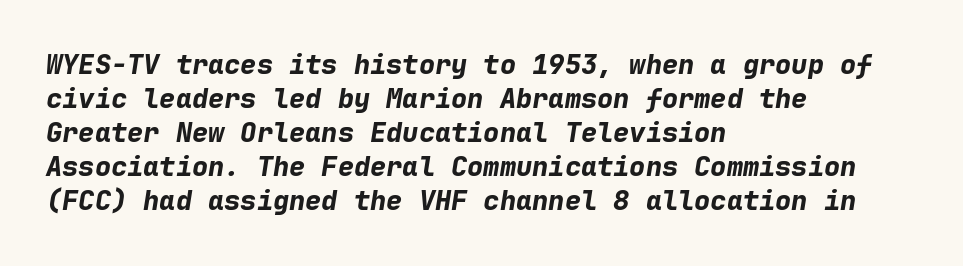
Is there much room between lines? A standard amount, neither cramped nor airy. Plain, unruled lines of type. The letters are slanted; this is an italic face. Line starts are locked; line ends wander. Set as a true bold cut, around the 700 mark.
